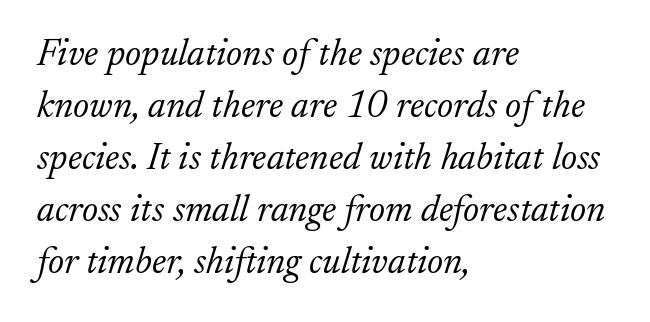
Q: Is the text bold? A: No.
Q: Is the text italic (slanted)? A: Yes, it leans right by about 17 degrees.
Q: Is the typeface a serif or a sans-serif typeface? A: Serif.
Q: Is the text underlined? A: No.
Q: How is the paragraph aligned? A: Left-aligned.
Q: Is the spacing between letters normal or unusually wide? A: Normal.
Q: Is the spacing between lines tight, normal or loose? A: Normal.
Q: Width (condensed, normal, or wide)? A: Normal.
Q: Stroke contrast? A: Low.
Q: x-height? A: Small.
Q: Monospaced? A: No.
